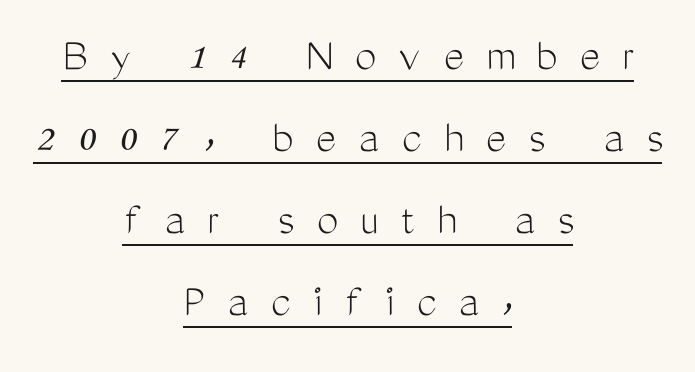
{"serif": "no", "italic": "no", "bold": "no", "weight": "light", "width": "condensed", "stroke_contrast": "medium", "x_height": "medium", "monospaced": "no", "underline": "yes", "align": "center", "line_spacing_ratio": 1.71, "letter_spacing": "wide", "letter_spacing_em": 0.47, "glyph_px": 48}
